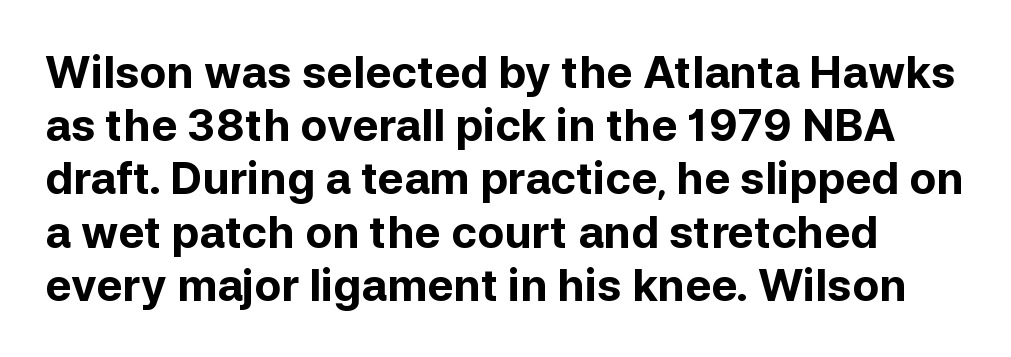
The image shows 44 px bold sans-serif type, upright; set line spacing 1.21x, normal letter spacing, not underlined; low stroke contrast and a medium x-height.
